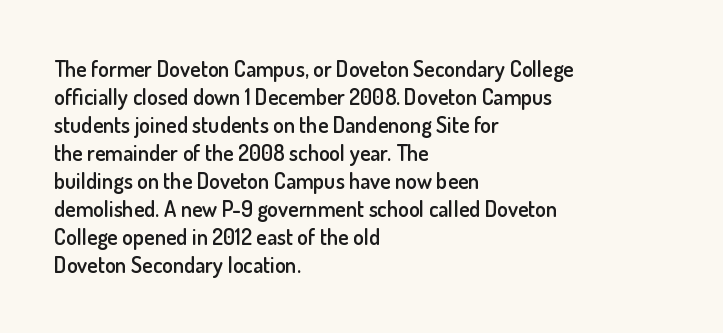
Regular leading. Is there any slant? The stems are plumb. You could call the tracking neutral — neither tight nor loose. A bare baseline throughout the passage.
